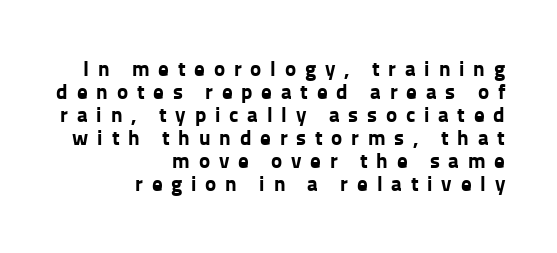
Q: Is the text bold? A: Yes.
Q: Is the text italic (slanted)? A: No, it is upright.
Q: Is the text underlined? A: No.
Q: How is the paragraph aligned? A: Right-aligned.
Q: Is the spacing between letters normal or unusually wide? A: Unusually wide.
Q: Is the spacing between lines tight, normal or loose? A: Tight.
